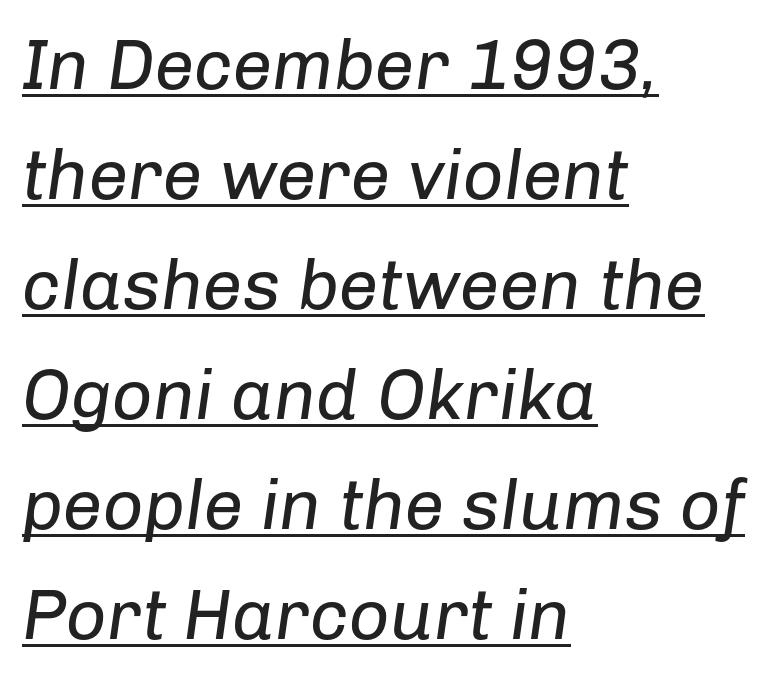
Honestly, the underline is the first thing you notice here. Every row of glyphs begins at an identical x-position on the left. Here the designer chose a conventional face with non-uniform glyph widths. On a weight scale, this lands at 450 or below. The letters are slanted; this is an italic face. A typesetter would call this leading conventional body-copy spacing.
